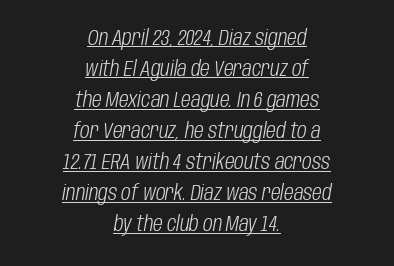
The image shows 21 px text type, italic (leaning right); set centered, normal line spacing (1.48x), normal letter spacing, underlined.
